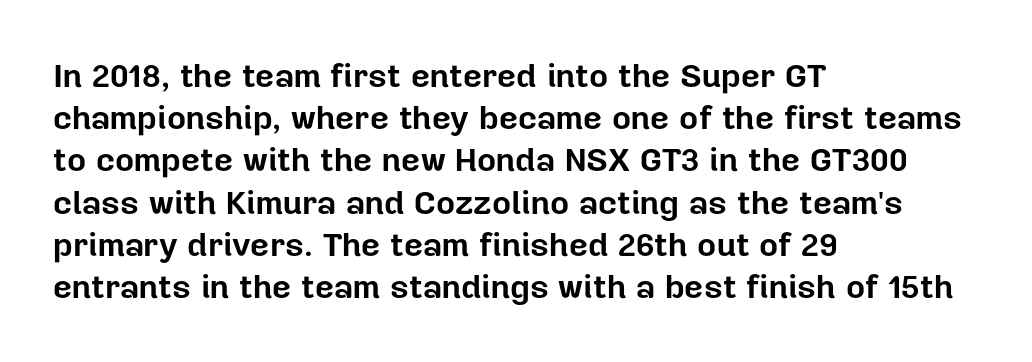
{"serif": "no", "italic": "no", "bold": "yes", "weight": "bold", "width": "normal", "stroke_contrast": "low", "x_height": "medium", "monospaced": "no", "underline": "no", "align": "left", "line_spacing": "normal", "line_spacing_ratio": 1.28, "letter_spacing": "normal", "letter_spacing_em": 0.0, "glyph_px": 33}
